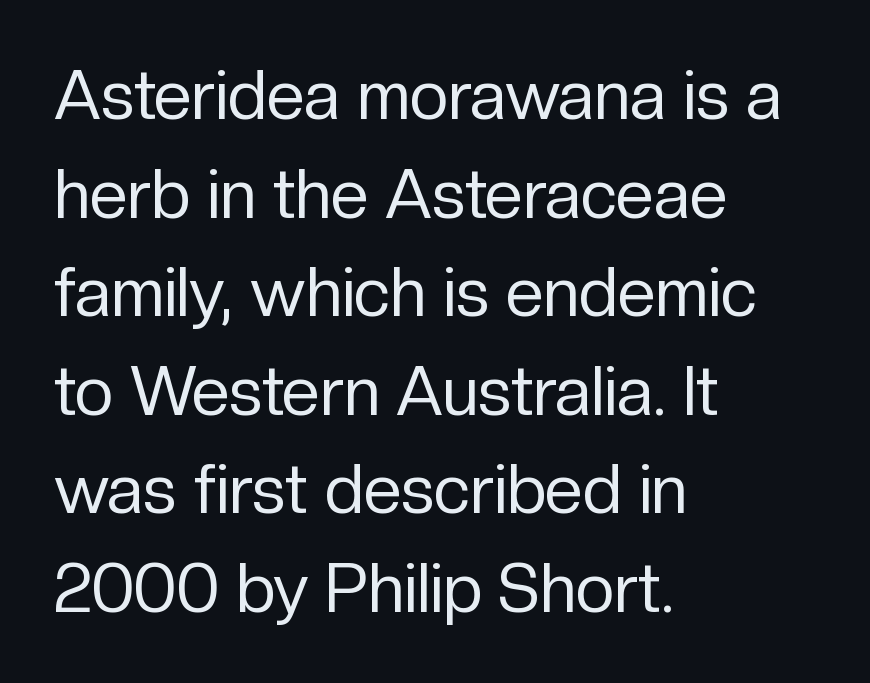
Q: Is the text bold? A: No.
Q: Is the text italic (slanted)? A: No, it is upright.
Q: Is the typeface a serif or a sans-serif typeface? A: Sans-serif.
Q: Is the text underlined? A: No.
Q: How is the paragraph aligned? A: Left-aligned.
Q: Is the spacing between letters normal or unusually wide? A: Normal.
Q: Is the spacing between lines tight, normal or loose? A: Normal.
Q: Width (condensed, normal, or wide)? A: Normal.
Q: Stroke contrast? A: Low.
Q: x-height? A: Medium.
Q: Monospaced? A: No.
